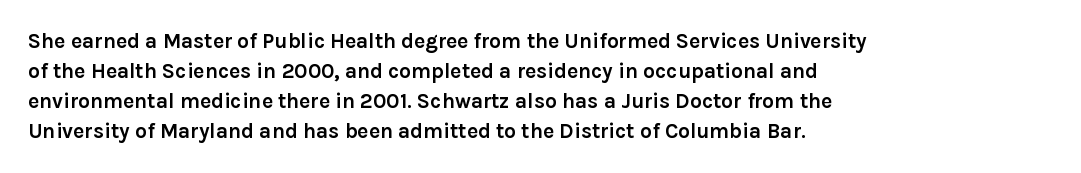
{"italic": "no", "bold": "yes", "underline": "no", "align": "left", "line_spacing": "normal", "line_spacing_ratio": 1.43, "letter_spacing": "normal", "letter_spacing_em": 0.0, "glyph_px": 21}
